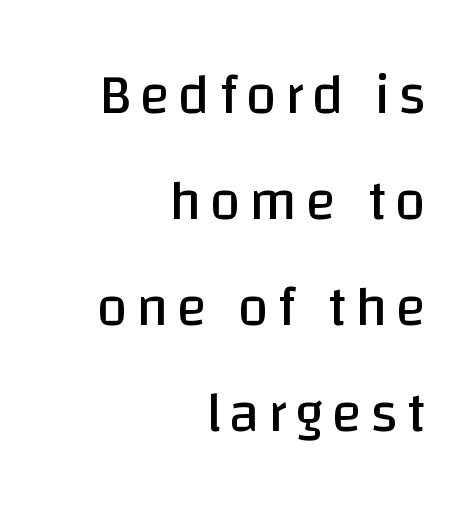
Q: Is the text bold? A: No.
Q: Is the text italic (slanted)? A: No, it is upright.
Q: Is the typeface a serif or a sans-serif typeface? A: Sans-serif.
Q: Is the text underlined? A: No.
Q: How is the paragraph aligned? A: Right-aligned.
Q: Width (condensed, normal, or wide)? A: Normal.
Q: Stroke contrast? A: Low.
Q: x-height? A: Large.
Q: Monospaced? A: No.
